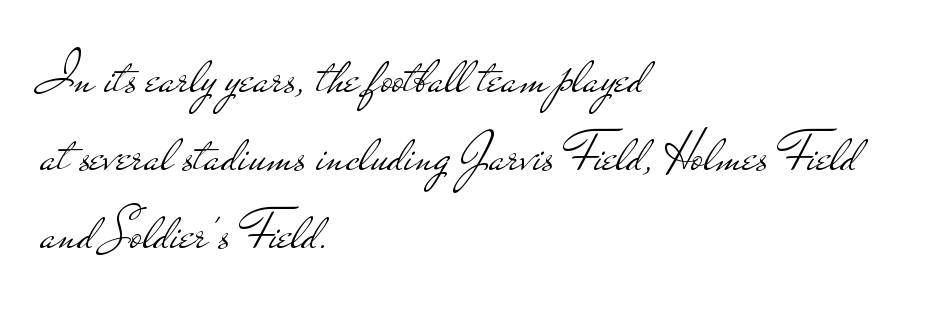
The image shows 57 px light, wide sans-serif type; set left-aligned, normal line spacing (1.37x), normal letter spacing, not underlined; low stroke contrast and a small x-height.
